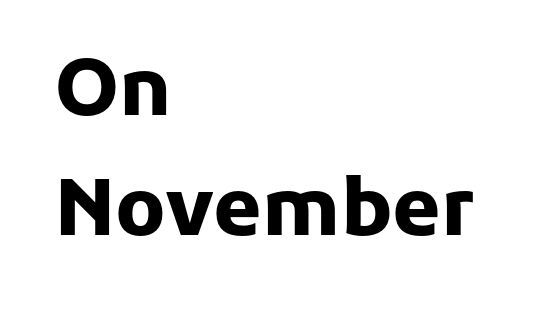
In terms of weight, the rendering is a true, heavy bold. The axis of the letterforms is exactly vertical. The rendering keeps characters at their native spacing. Leftover space on each line is placed entirely after the last word. Notice how descenders clear the ascenders below comfortably — that's standard leading.
